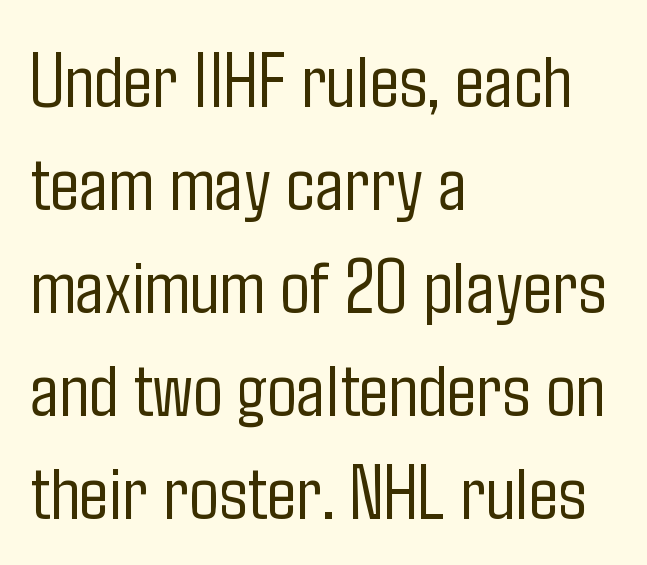
The image shows 78 px light, condensed sans-serif type, upright; set left-aligned, normal line spacing (1.32x), normal letter spacing, not underlined; low stroke contrast and a medium x-height.
